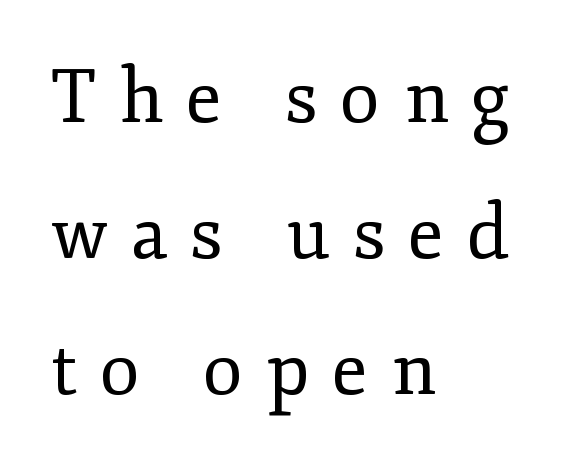
The image shows 74 px regular-weight serif type, upright; set left-aligned, line spacing 1.84x, unusually wide letter spacing (+0.31 em), not underlined; low stroke contrast and a small x-height.
